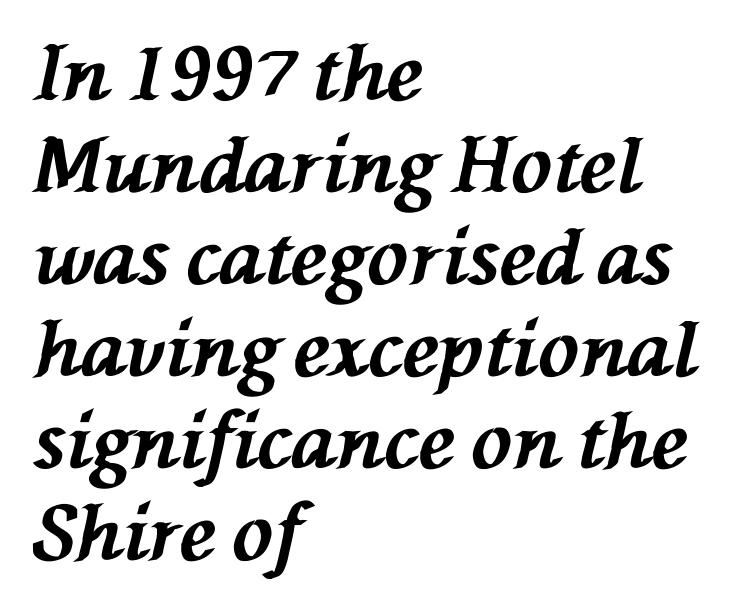
The image shows 76 px bold type, italic (leaning left); set left-aligned, line spacing 1.21x, normal letter spacing, not underlined; medium stroke contrast and a medium x-height.
